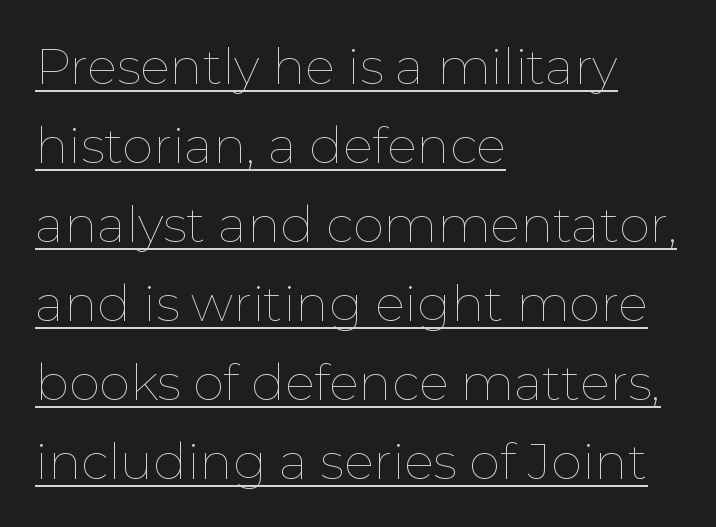
{"italic": "no", "bold": "no", "weight": "thin", "width": "normal", "stroke_contrast": "low", "x_height": "medium", "monospaced": "no", "underline": "yes", "align": "left", "line_spacing": "normal", "line_spacing_ratio": 1.58, "letter_spacing": "normal", "letter_spacing_em": 0.0, "glyph_px": 50}
